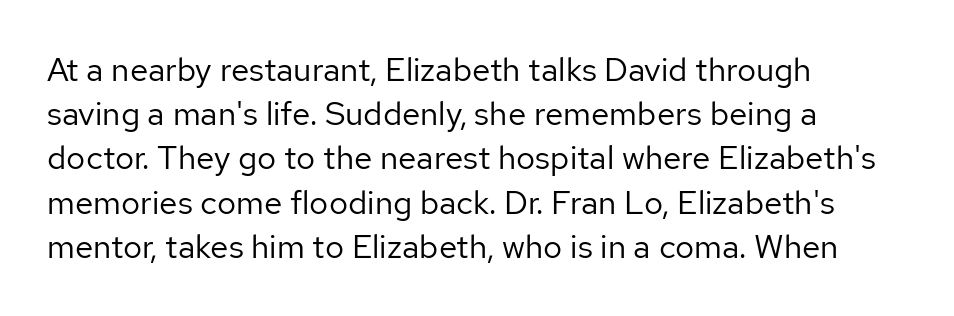
{"serif": "no", "italic": "no", "bold": "no", "weight": "regular", "width": "normal", "stroke_contrast": "low", "x_height": "medium", "monospaced": "no", "underline": "no", "align": "left", "line_spacing": "normal", "line_spacing_ratio": 1.34, "letter_spacing": "normal", "letter_spacing_em": 0.0, "glyph_px": 33}
